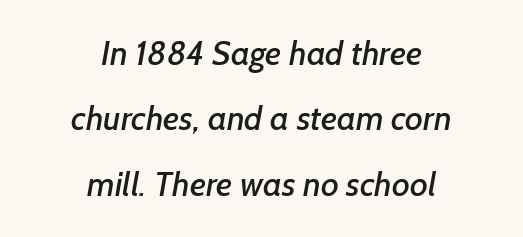
The image shows 34 px sans-serif type; set centered, loose line spacing (1.92x), normal letter spacing, not underlined; low stroke contrast and a medium x-height.
